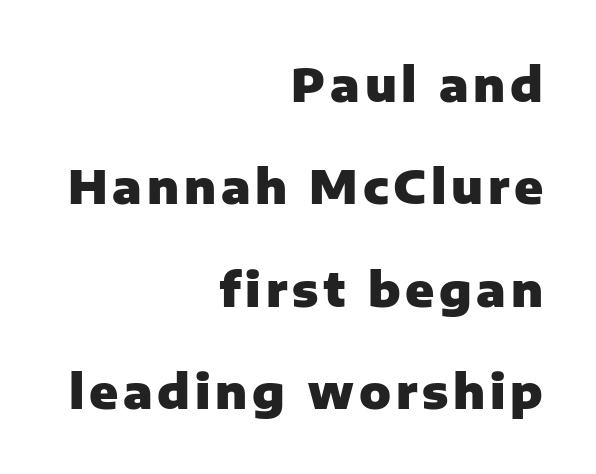
Q: Is the text bold? A: Yes.
Q: Is the text italic (slanted)? A: No, it is upright.
Q: Is the typeface a serif or a sans-serif typeface? A: Sans-serif.
Q: Is the text underlined? A: No.
Q: How is the paragraph aligned? A: Right-aligned.
Q: Is the spacing between lines tight, normal or loose? A: Loose.
Q: Width (condensed, normal, or wide)? A: Normal.
Q: Stroke contrast? A: Low.
Q: x-height? A: Medium.
Q: Monospaced? A: No.
